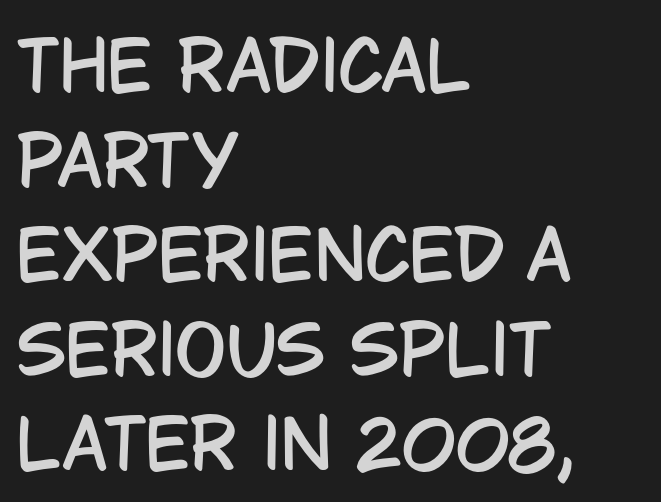
Q: Is the text italic (slanted)? A: No, it is upright.
Q: Is the typeface a serif or a sans-serif typeface? A: Sans-serif.
Q: Is the text underlined? A: No.
Q: How is the paragraph aligned? A: Left-aligned.
Q: Is the spacing between letters normal or unusually wide? A: Normal.
Q: Is the spacing between lines tight, normal or loose? A: Normal.
Q: Width (condensed, normal, or wide)? A: Condensed.
Q: Stroke contrast? A: Low.
Q: x-height? A: Large.
Q: Monospaced? A: No.
